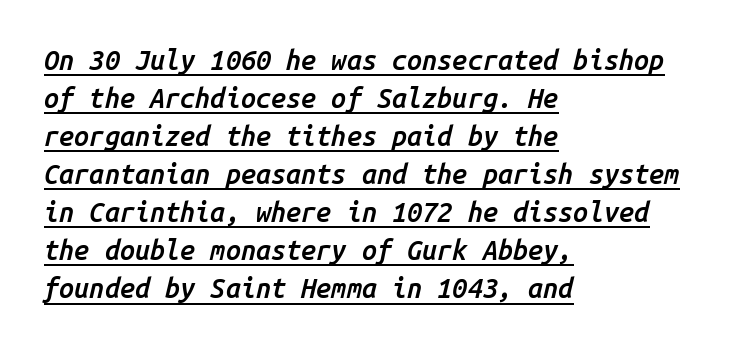
Q: Is the text bold? A: Semi-bold.
Q: Is the text italic (slanted)? A: Yes, it leans right by about 14 degrees.
Q: Is the text underlined? A: Yes.
Q: How is the paragraph aligned? A: Left-aligned.
Q: Is the spacing between letters normal or unusually wide? A: Normal.
Q: Is the spacing between lines tight, normal or loose? A: Normal.
